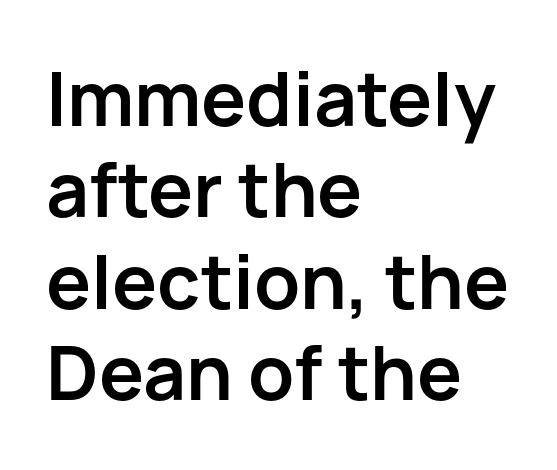
The image shows 75 px semibold sans-serif type, upright; set left-aligned, line spacing 1.22x, normal letter spacing, not underlined; low stroke contrast and a medium x-height.
